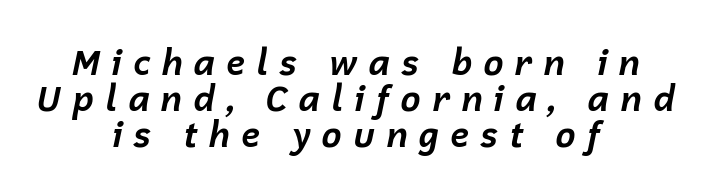
Closely set lines give the paragraph a compact silhouette. The lettering tilts uniformly, giving the passage an italic look. Is this a fixed-width face? No — the glyphs have proportional, varying widths. These lines stack symmetrically, like a column narrowing and widening about its center.
